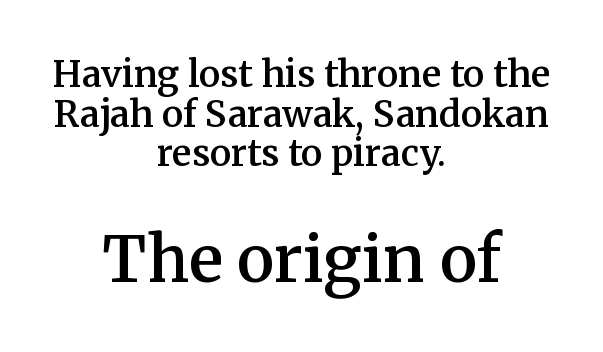
Q: Is the text bold? A: Semi-bold.
Q: Is the text italic (slanted)? A: No, it is upright.
Q: Is the typeface a serif or a sans-serif typeface? A: Serif.
Q: Is the text underlined? A: No.
Q: How is the paragraph aligned? A: Centered.
Q: Is the spacing between letters normal or unusually wide? A: Normal.
Q: Is the spacing between lines tight, normal or loose? A: Tight.
Q: Which block of text is set in a larger size, the first (top) or the second (bottom)? A: The second (bottom) one.
Q: Width (condensed, normal, or wide)? A: Normal.
Q: Stroke contrast? A: Medium.
Q: x-height? A: Medium.
Q: Monospaced? A: No.
